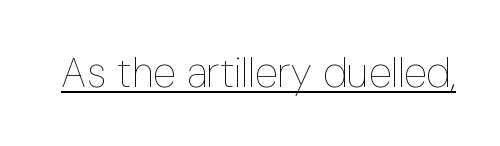
{"italic": "no", "bold": "no", "weight": "thin", "width": "condensed", "stroke_contrast": "low", "x_height": "medium", "monospaced": "no", "underline": "yes", "letter_spacing": "normal", "letter_spacing_em": 0.0, "glyph_px": 42}
